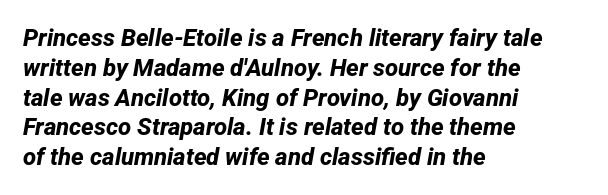
Q: Is the text bold? A: Yes.
Q: Is the text underlined? A: No.
Q: How is the paragraph aligned? A: Left-aligned.
Q: Is the spacing between letters normal or unusually wide? A: Normal.
